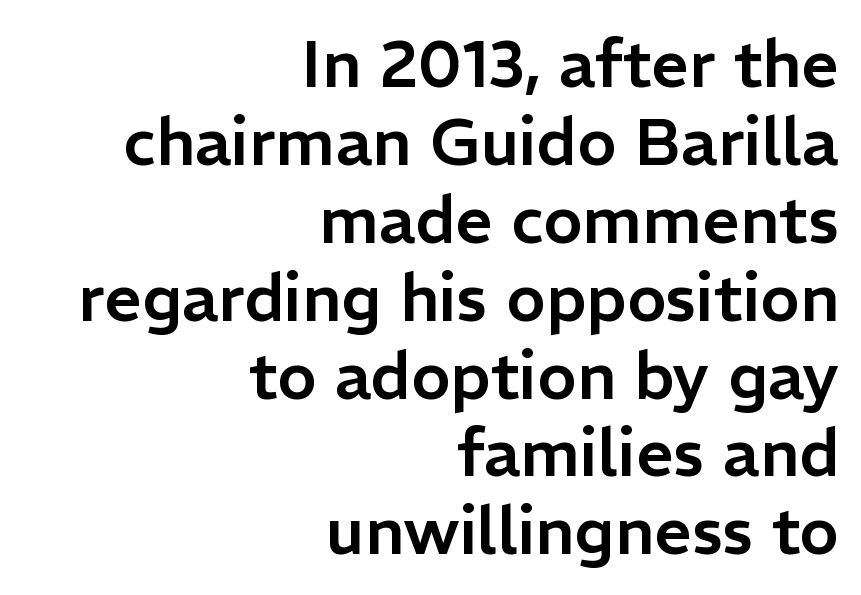
Just letters on the line, the space beneath them empty. These lines are set flush right with a ragged left edge. No feet cap the strokes, marking this as sans-serif type. The lettering stays uniformly vertical, giving the passage a roman look. No extra tracking has been applied to these lines. Is this a fixed-width face? No — the glyphs have proportional, varying widths.
